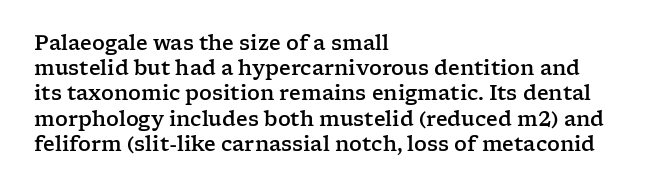
These lines keep a tight, regular rhythm from letter to letter. Successive baselines arrive at the customary interval. Unmarked baselines from the first word to the last. Casual observation: everything's shoved over to the left. This sample uses an upright cut, with every glyph sitting square on the baseline.
